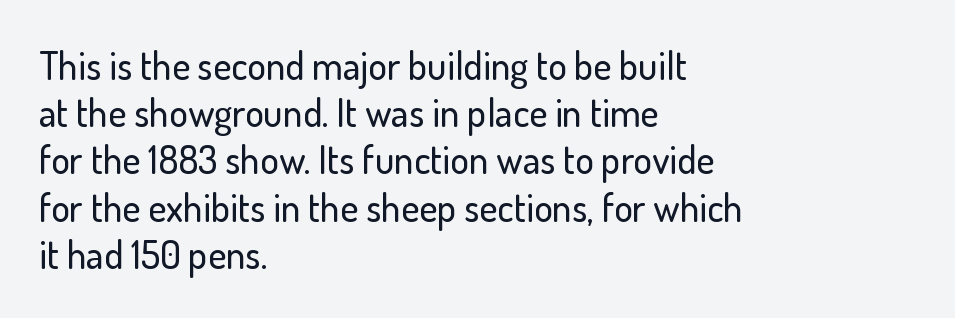
{"serif": "no", "italic": "no", "width": "normal", "stroke_contrast": "low", "x_height": "small", "monospaced": "no", "underline": "no", "align": "left", "line_spacing_ratio": 1.21, "letter_spacing": "normal", "letter_spacing_em": 0.0, "glyph_px": 39}
